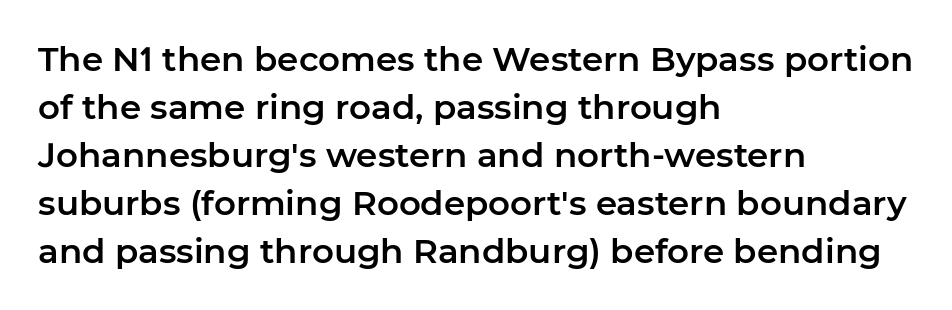
The image shows 34 px sans-serif type, upright; set left-aligned, normal line spacing (1.41x), normal letter spacing, not underlined; low stroke contrast and a medium x-height.
